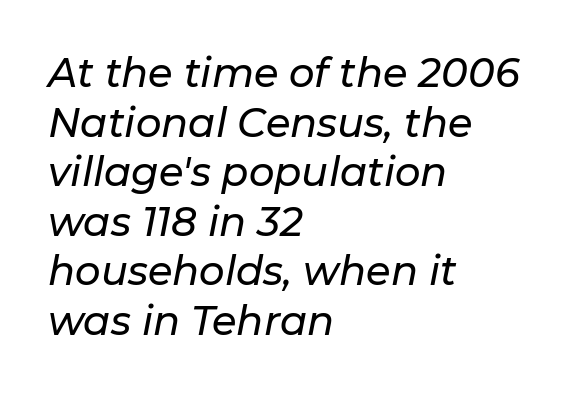
The image shows 40 px text type, italic (leaning right); set left-aligned, line spacing 1.24x, normal letter spacing, not underlined; low stroke contrast and a medium x-height.
